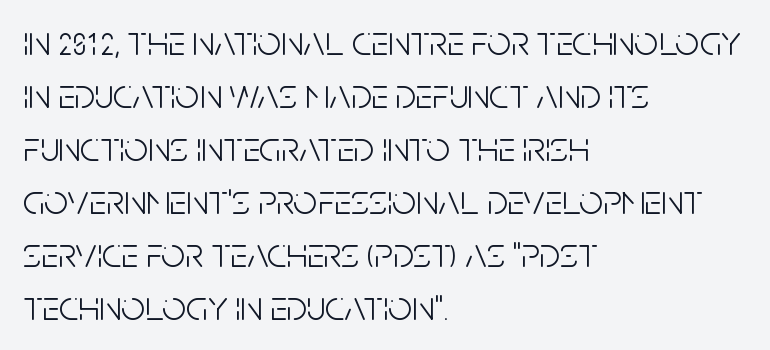
Heft: none added — not bold. The space directly below the letters is spotless. Does the lettering tilt? It doesn't — this is upright. Line starts are locked; line ends wander.
